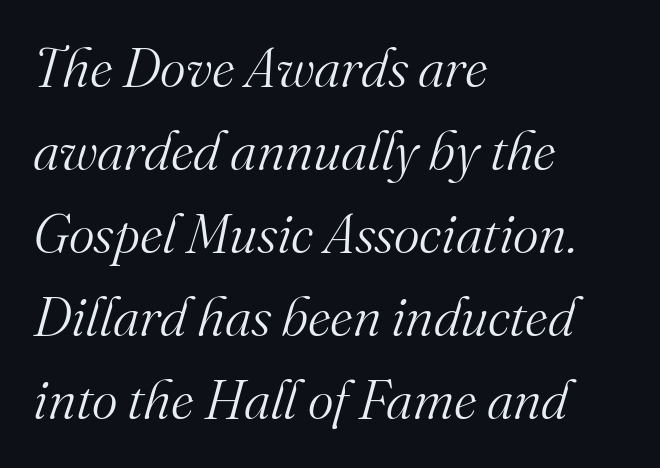
Type style note: has serifs. The letterforms sit at book weight or below. The rendering anchors every line to the left-hand side. Clear beneath every line of the passage. Varying glyph widths throughout — classic text-font behaviour. Italic: yes, the glyphs are oblique.
